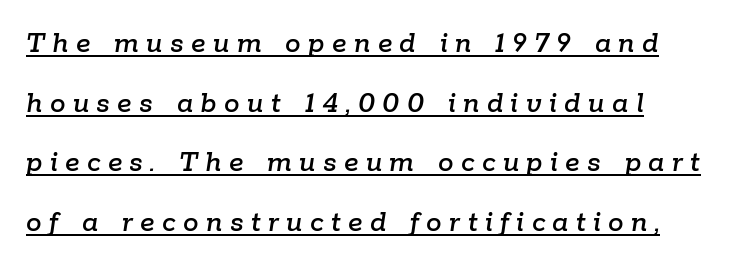
There's an unmistakable incline to the writing here. Quick note: underline on. The face used here is proportionally spaced, like ordinary book or web type. The rendering inserts visible extra space after every character. Leading: increased.
